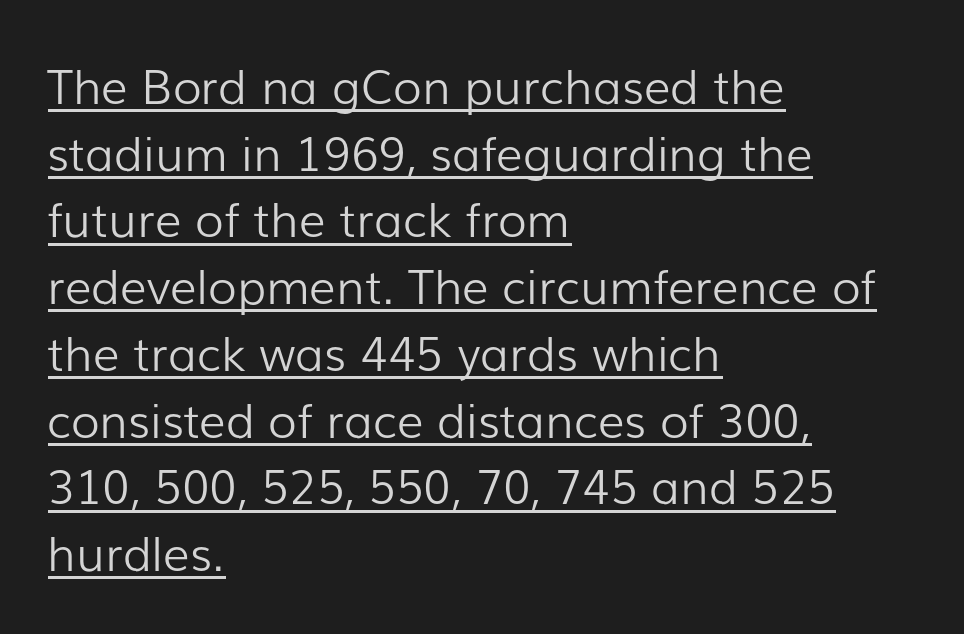
Q: Is the text bold? A: No.
Q: Is the text italic (slanted)? A: No, it is upright.
Q: Is the typeface a serif or a sans-serif typeface? A: Sans-serif.
Q: Is the text underlined? A: Yes.
Q: How is the paragraph aligned? A: Left-aligned.
Q: Is the spacing between letters normal or unusually wide? A: Normal.
Q: Is the spacing between lines tight, normal or loose? A: Normal.
Q: Width (condensed, normal, or wide)? A: Normal.
Q: Stroke contrast? A: Low.
Q: x-height? A: Medium.
Q: Monospaced? A: No.
